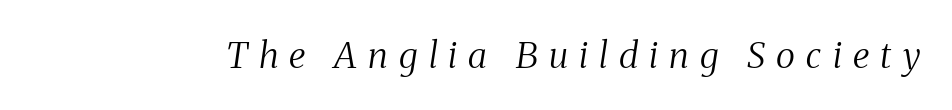
The image shows 36 px regular-weight, condensed serif type, italic (leaning right); set unusually wide letter spacing (+0.31 em), not underlined; medium stroke contrast and a medium x-height.
